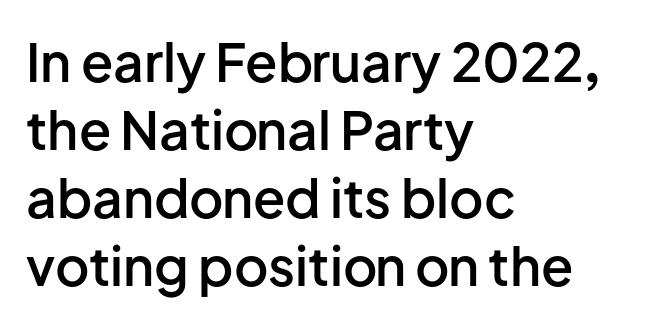
Q: Is the text bold? A: Semi-bold.
Q: Is the text italic (slanted)? A: No, it is upright.
Q: Is the typeface a serif or a sans-serif typeface? A: Sans-serif.
Q: Is the text underlined? A: No.
Q: How is the paragraph aligned? A: Left-aligned.
Q: Is the spacing between letters normal or unusually wide? A: Normal.
Q: Is the spacing between lines tight, normal or loose? A: Normal.
Q: Width (condensed, normal, or wide)? A: Normal.
Q: Stroke contrast? A: Low.
Q: x-height? A: Medium.
Q: Monospaced? A: No.
